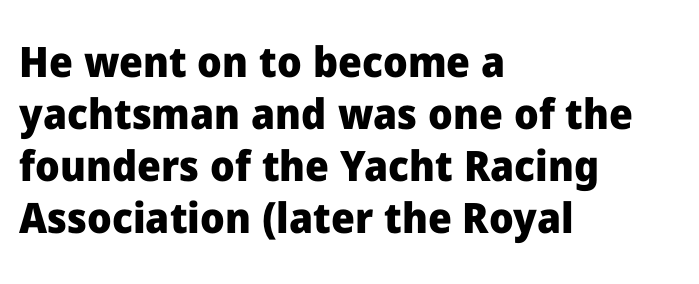
Each letter keeps its own natural width here, so spacing adapts to shape. The space directly below the letters is spotless. Nope, not italic — everything's standing straight. This is sans-serif lettering, the kind often seen on screens and signage. Is the type bold? Yes — the strokes are clearly thick and heavy.
